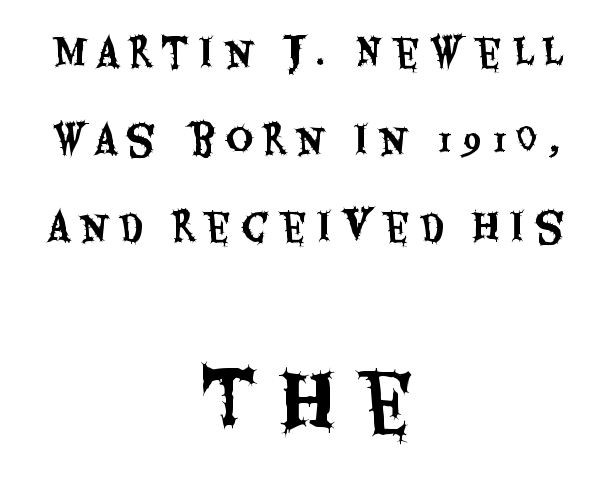
The image shows 77 px condensed sans-serif type, upright; set centered, loose line spacing (2.29x), unusually wide letter spacing (+0.25 em), not underlined; the second (bottom) block is 2.03x larger; medium stroke contrast and a large x-height.
